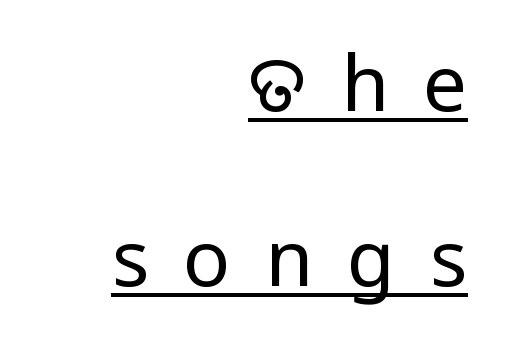
{"serif": "no", "italic": "no", "bold": "no", "weight": "regular", "width": "condensed", "stroke_contrast": "low", "x_height": "large", "monospaced": "no", "underline": "yes", "align": "right", "line_spacing": "loose", "line_spacing_ratio": 2.24, "letter_spacing": "wide", "letter_spacing_em": 0.44, "glyph_px": 78}
